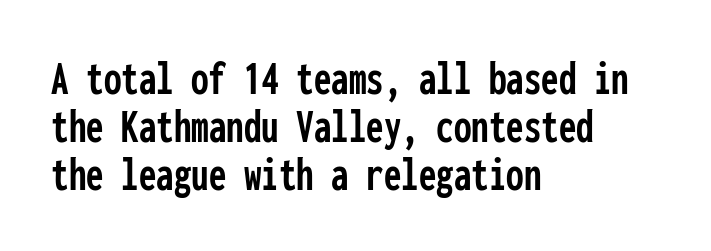
{"serif": "no", "italic": "no", "width": "condensed", "stroke_contrast": "low", "x_height": "medium", "monospaced": "yes", "underline": "no", "align": "left", "line_spacing": "tight", "line_spacing_ratio": 0.96, "letter_spacing": "normal", "letter_spacing_em": 0.0, "glyph_px": 50}
